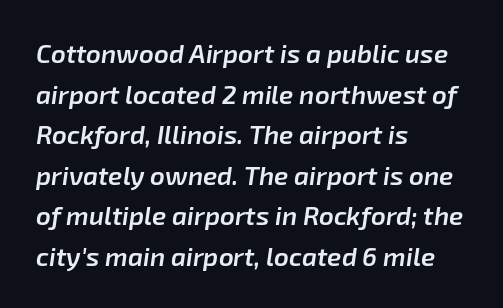
The image shows 26 px text type, italic (leaning right); set left-aligned, normal line spacing (1.56x), normal letter spacing, not underlined.
